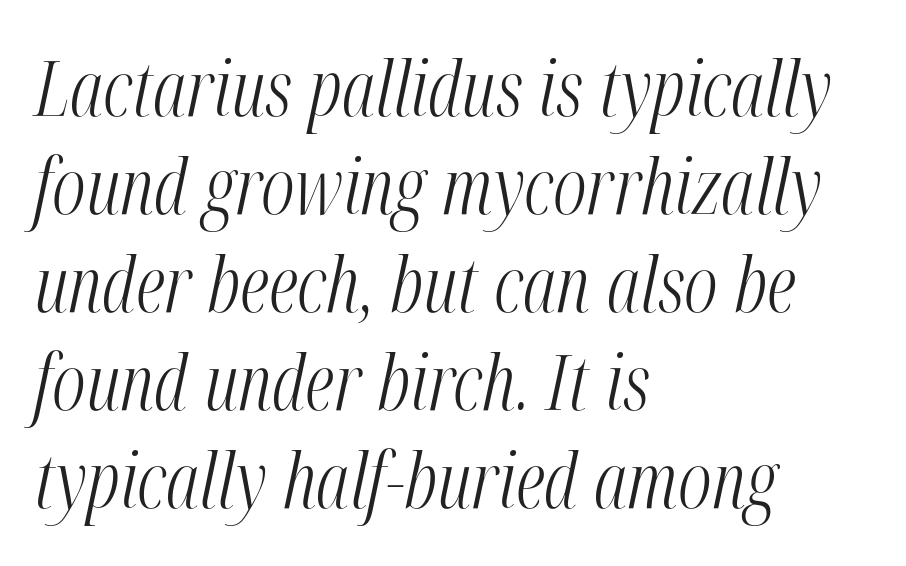
Q: Is the text bold? A: No.
Q: Is the text italic (slanted)? A: Yes, it leans right by about 12 degrees.
Q: Is the text underlined? A: No.
Q: How is the paragraph aligned? A: Left-aligned.
Q: Is the spacing between letters normal or unusually wide? A: Normal.
Q: Is the spacing between lines tight, normal or loose? A: Normal.
Q: Width (condensed, normal, or wide)? A: Condensed.
Q: Stroke contrast? A: Medium.
Q: x-height? A: Medium.
Q: Monospaced? A: No.
